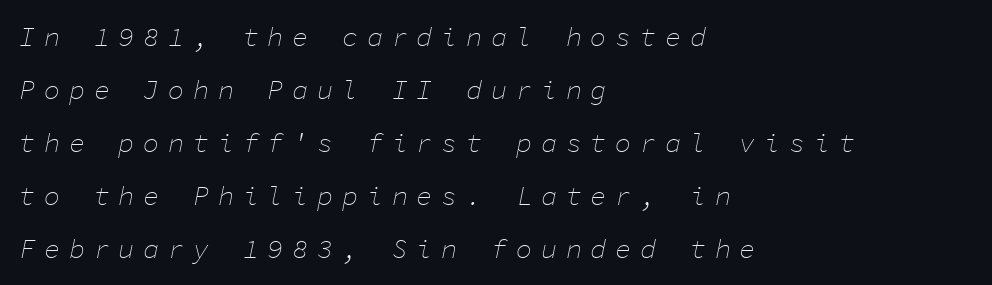
Summary of weight: not heavy and not bold. This rendering uses left alignment, leaving the right contour irregular. Each word looks stretched out because of the extra space between its letters. No word sits above an underline. Observe the lean: these are italic letterforms. Students, observe: this is what heavily led, spacious text looks like.
